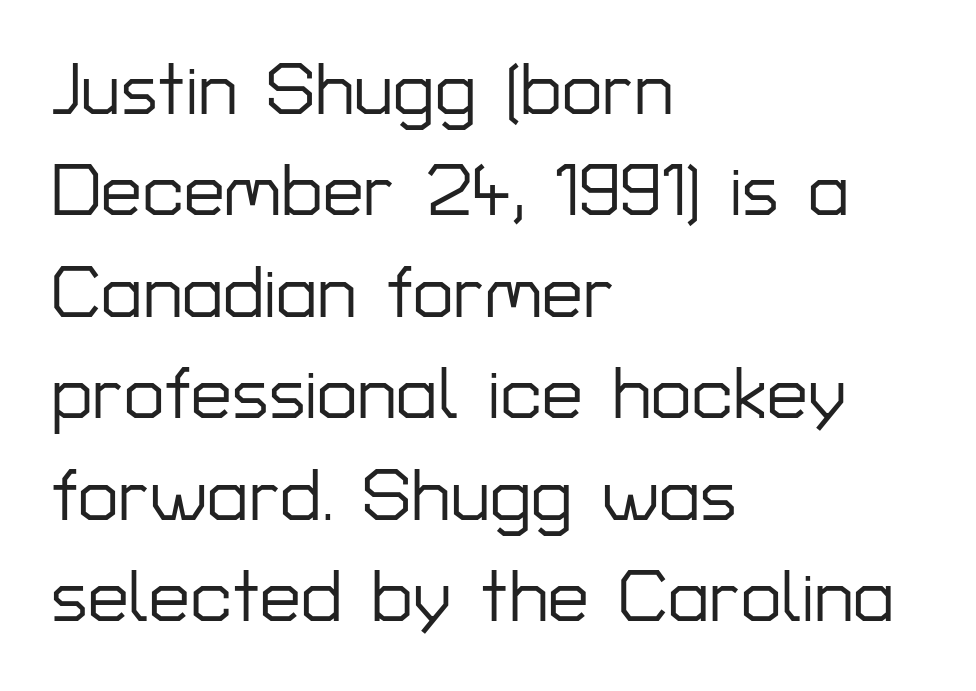
Regular leading. Italic? Not at all — the glyphs are vertical. If you drew a ruler down the left edge, every line would touch it. You can tell from the bare stems that sans-serif type was used. The passage shown is typed in a proportional face where columns would drift.
